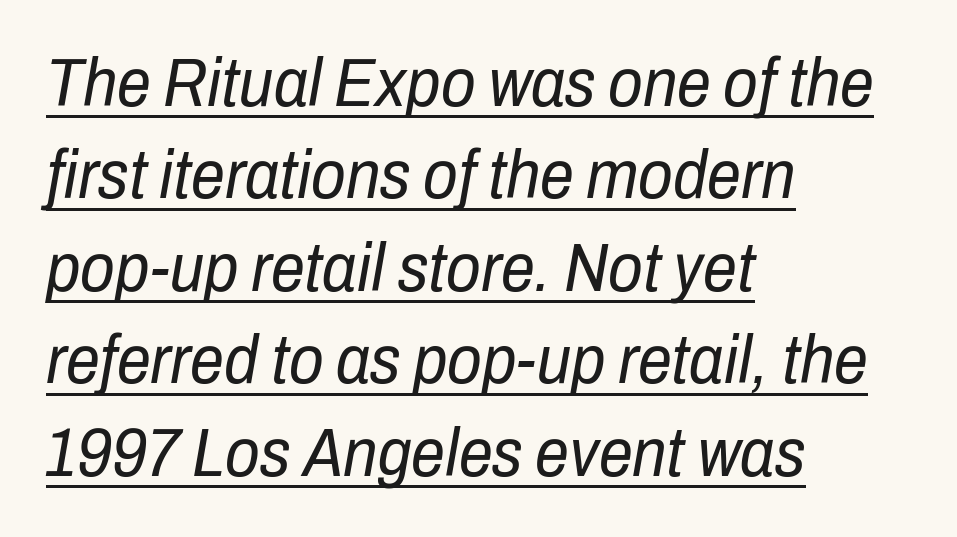
It's the slanting kind of type. The face used here appears with an underline applied. Compared with a typical body face, this is equally light or lighter still. In terms of letterspacing, this is plain default setting. Here the designer chose a conventional face with non-uniform glyph widths.
